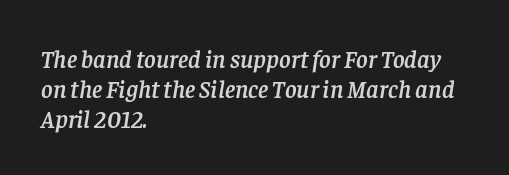
The image shows 25 px text type, italic (leaning right); set left-aligned, line spacing 1.2x, normal letter spacing, not underlined.
